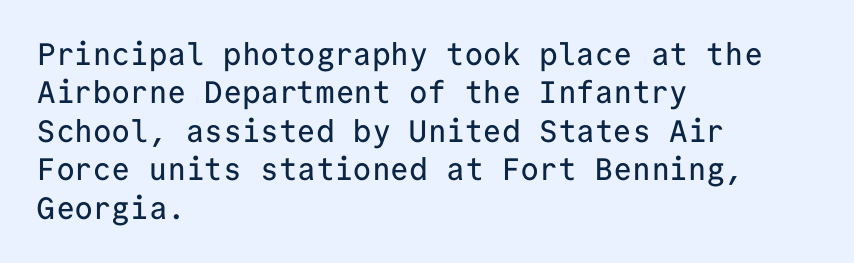
The image shows 31 px sans-serif type, upright, monospaced; set left-aligned, line spacing 1.24x, normal letter spacing, not underlined; low stroke contrast and a medium x-height.
